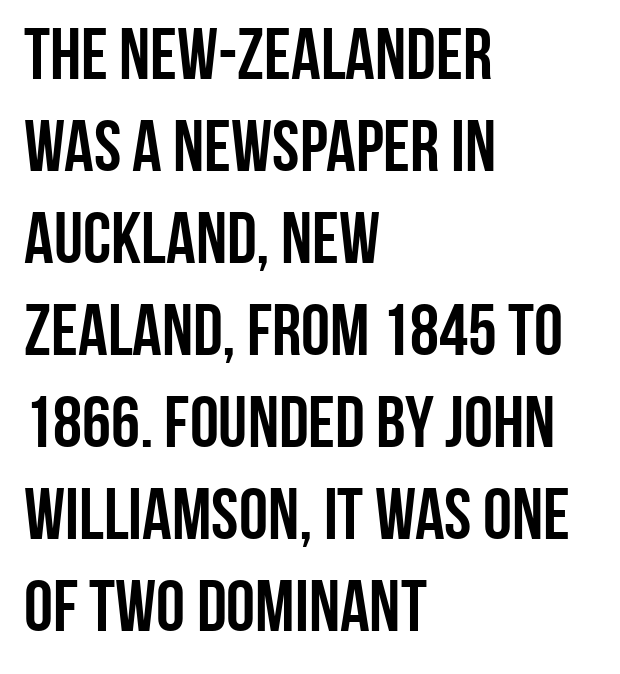
Look at the stroke-to-counter ratio: heavy, a bold. Proportional: the letters do not fall into vertical columns. The axis of the letterforms is exactly vertical. Each word holds together tightly as a unit, with standard inter-letter gaps.
